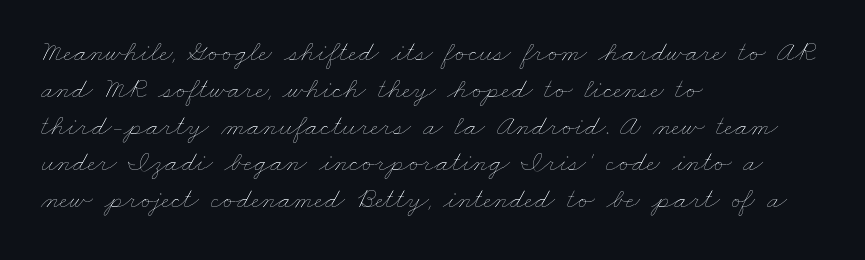
Nobody drew a line under any word here. On a weight scale, this lands at 450 or below. Glyph-to-glyph distance matches everyday printed text. Notice how descenders clear the ascenders below comfortably — that's standard leading. Is this a fixed-width face? No — the glyphs have proportional, varying widths.
